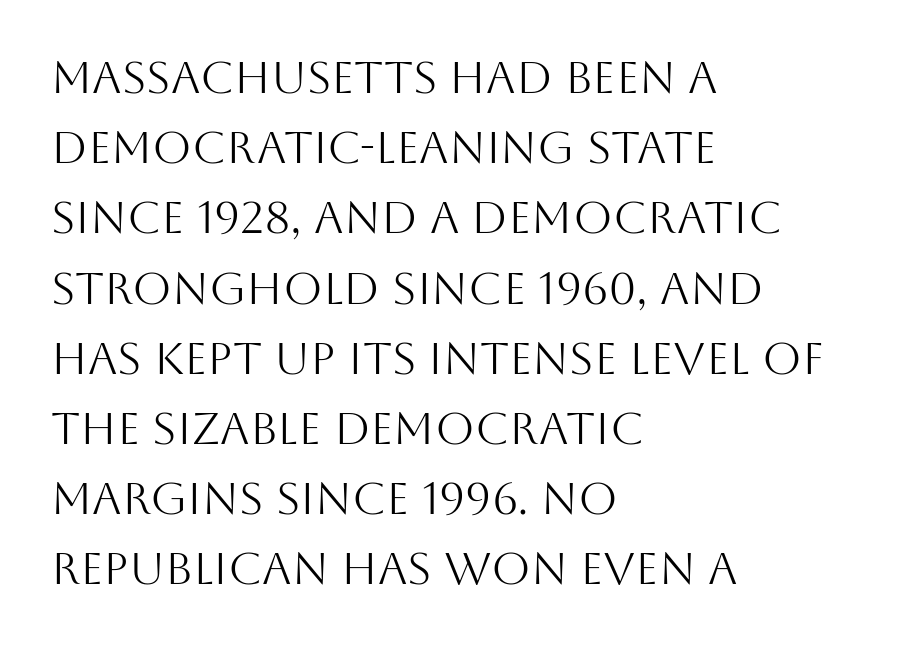
Vertical strokes here are truly vertical. A normal amount of white space separates one row of letters from the next. This sample is left-justified, so line endings fall wherever the words run out. Note: no serifs on the glyphs. Weight: in the light-to-regular range. A typesetter would call this zero additional tracking.
